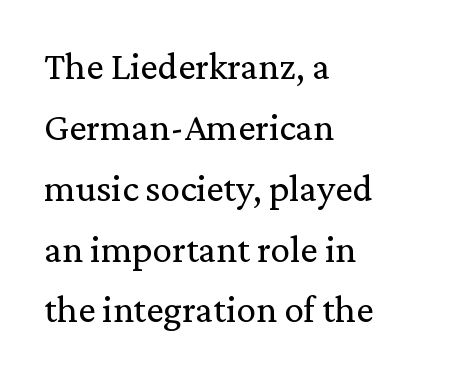
Proportional: the letters do not fall into vertical columns. A typesetter would mark this as roman, not italic. Has an underline been added? It has not. Does the leading feel generous? No, just average.
